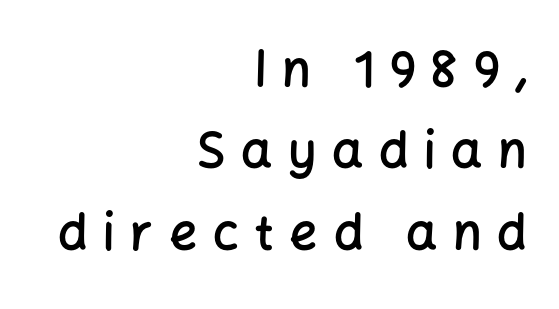
{"serif": "no", "italic": "no", "bold": "semi", "weight": "semibold", "width": "normal", "stroke_contrast": "low", "x_height": "medium", "monospaced": "no", "underline": "no", "align": "right", "line_spacing": "normal", "line_spacing_ratio": 1.66, "letter_spacing": "wide", "letter_spacing_em": 0.32, "glyph_px": 49}
